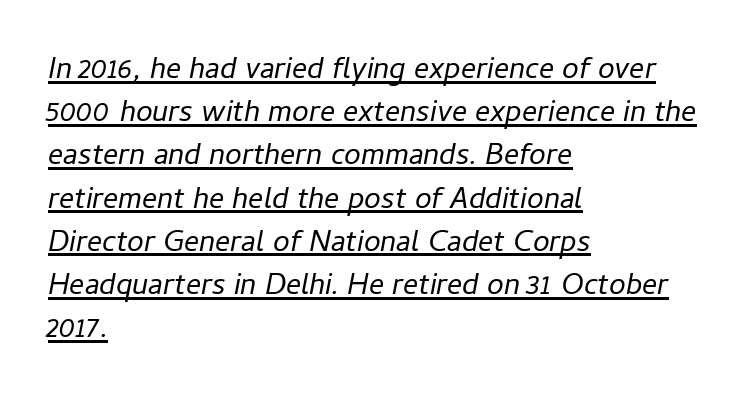
This sample has the flowing, uneven cadence of proportional lettering. The rendering applies a slant to the glyphs. The leading is moderate, giving the passage an even texture. Students, observe the line beneath the letters — that is underlining. Left-aligned paragraph, ragged on the right.
